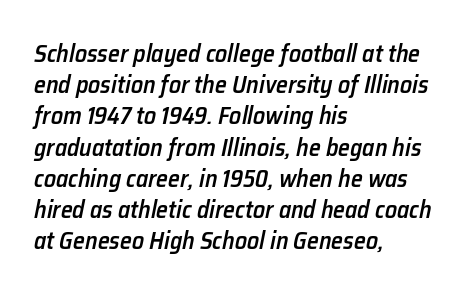
The image shows 24 px text type, italic (leaning right); set left-aligned, normal line spacing (1.3x), normal letter spacing, not underlined.
